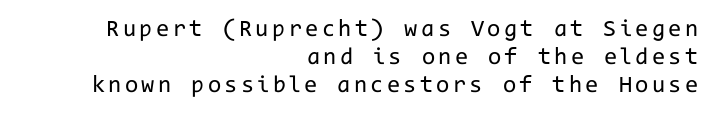
Q: Is the text bold? A: No.
Q: Is the text italic (slanted)? A: No, it is upright.
Q: Is the text underlined? A: No.
Q: How is the paragraph aligned? A: Right-aligned.
